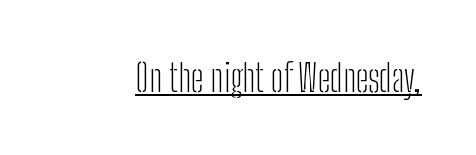
Do the characters align in a grid? No, the font is proportional. Observe the ordinary spacing: letters are neighbours, not strangers. This is the regular roman posture of the typeface. Heft: none added — not bold. A continuous stroke trails under the words, as in a hyperlink. Observe the absence of serifs on each vertical stroke in this sample.
